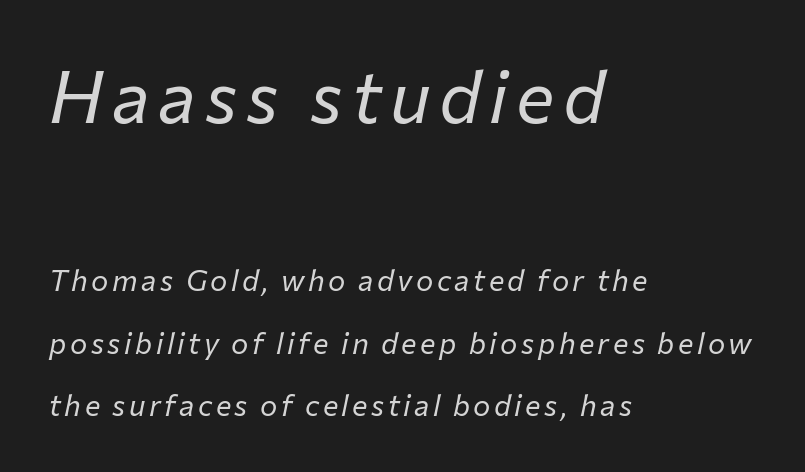
{"italic": "yes", "lean": "right", "slant_degrees": 12, "bold": "no", "weight": "regular", "width": "normal", "stroke_contrast": "low", "x_height": "medium", "monospaced": "no", "underline": "no", "align": "left", "line_spacing": "loose", "line_spacing_ratio": 2.15, "larger_block": "first", "size_ratio": 2.48, "glyph_px": 72}
